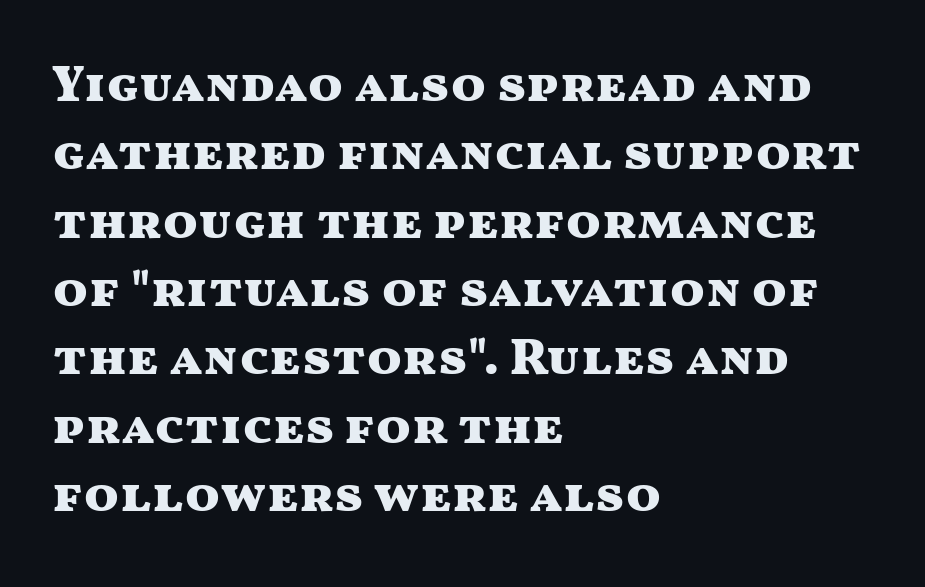
{"serif": "no", "italic": "no", "bold": "yes", "weight": "heavy", "width": "wide", "stroke_contrast": "medium", "x_height": "medium", "monospaced": "no", "underline": "no", "align": "left", "line_spacing": "normal", "line_spacing_ratio": 1.34, "letter_spacing": "normal", "letter_spacing_em": 0.0, "glyph_px": 51}
